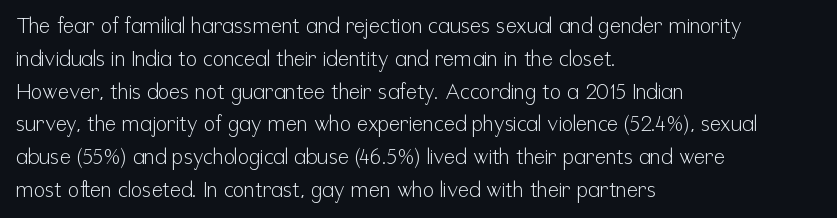
Q: Is the text bold? A: No.
Q: Is the text italic (slanted)? A: No, it is upright.
Q: Is the text underlined? A: No.
Q: How is the paragraph aligned? A: Left-aligned.
Q: Is the spacing between letters normal or unusually wide? A: Normal.
Q: Is the spacing between lines tight, normal or loose? A: Normal.
